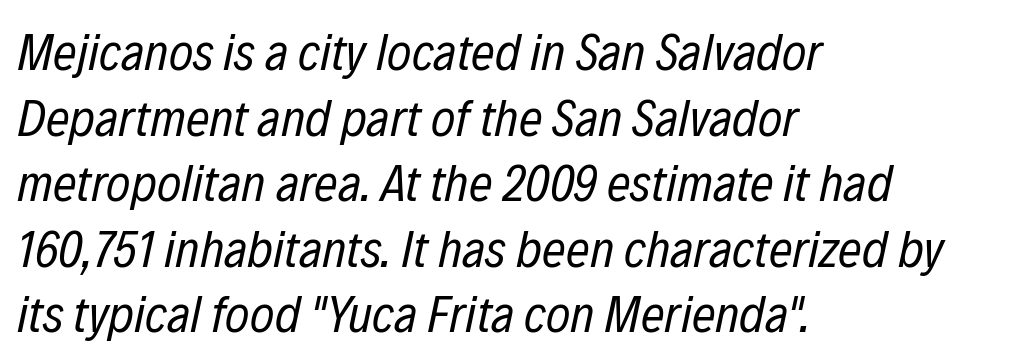
The image shows 52 px regular-weight, condensed type, italic (leaning right); set left-aligned, normal line spacing (1.26x), normal letter spacing, not underlined; low stroke contrast and a medium x-height.
